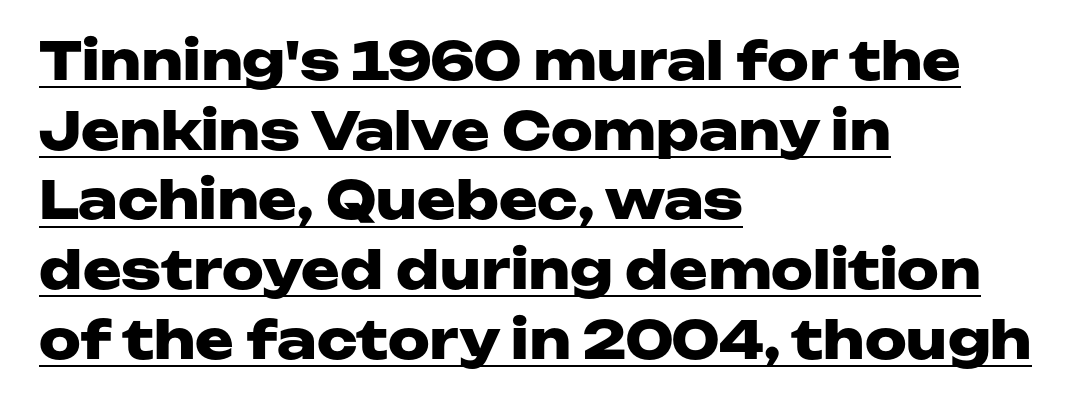
{"serif": "no", "italic": "no", "bold": "yes", "weight": "heavy", "width": "wide", "stroke_contrast": "low", "x_height": "medium", "monospaced": "no", "underline": "yes", "align": "left", "line_spacing": "normal", "line_spacing_ratio": 1.34, "letter_spacing": "normal", "letter_spacing_em": 0.0, "glyph_px": 52}
